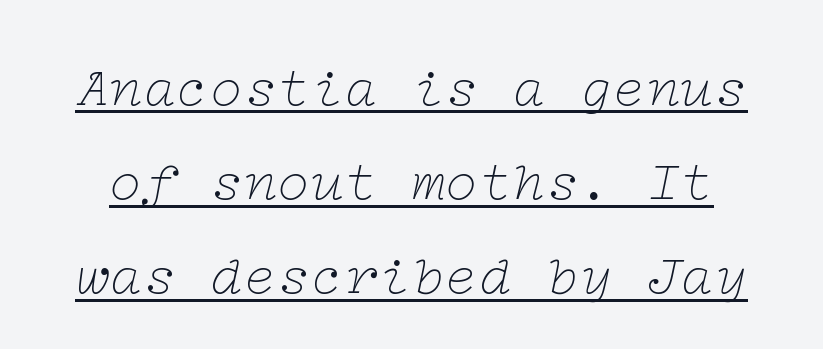
{"serif": "yes", "italic": "yes", "lean": "right", "slant_degrees": 12, "bold": "no", "weight": "thin", "width": "wide", "stroke_contrast": "low", "x_height": "medium", "underline": "yes", "line_spacing": "normal", "line_spacing_ratio": 1.68, "letter_spacing": "normal", "letter_spacing_em": 0.0, "glyph_px": 56}
